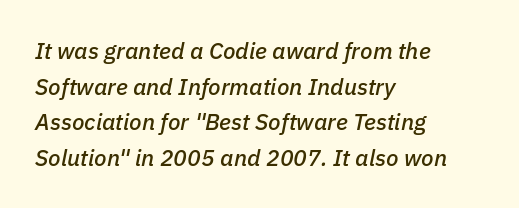
Bare-footed words on every line. Each line starts at the same left margin while the right side varies. These lines sit exactly where default settings would place them. You can tell it's italic because the verticals aren't actually vertical. This sample uses plain, unmodified letter spacing.
